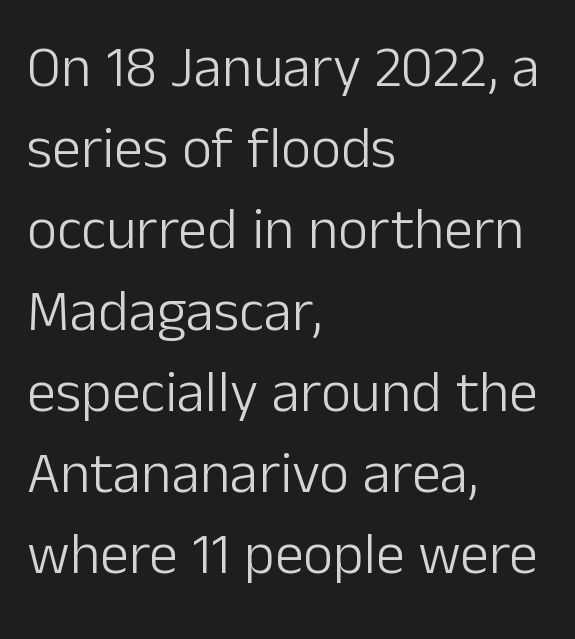
The ragged edge is on the right, which tells us the setting is flush left. Think of a printed novel: that variable character pitch is what you see here. The typeface has the unassuming heft of standard copy or less. These lines sit exactly where default settings would place them. The rendering shows plain stroke endings on the letterforms — a sans-serif design.
